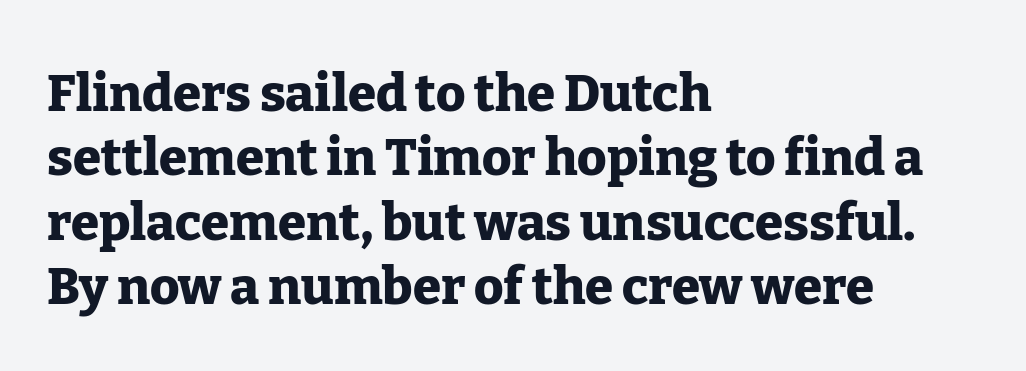
Q: Is the text bold? A: Yes.
Q: Is the text italic (slanted)? A: No, it is upright.
Q: Is the typeface a serif or a sans-serif typeface? A: Serif.
Q: Is the text underlined? A: No.
Q: How is the paragraph aligned? A: Left-aligned.
Q: Is the spacing between letters normal or unusually wide? A: Normal.
Q: Is the spacing between lines tight, normal or loose? A: Normal.
Q: Width (condensed, normal, or wide)? A: Normal.
Q: Stroke contrast? A: Low.
Q: x-height? A: Medium.
Q: Monospaced? A: No.
